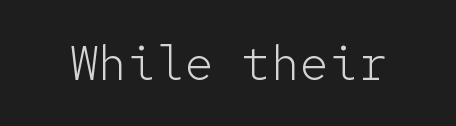
Q: Is the text bold? A: No.
Q: Is the text italic (slanted)? A: No, it is upright.
Q: Is the typeface a serif or a sans-serif typeface? A: Sans-serif.
Q: Is the text underlined? A: No.
Q: Is the spacing between letters normal or unusually wide? A: Normal.
Q: Width (condensed, normal, or wide)? A: Normal.
Q: Stroke contrast? A: Low.
Q: x-height? A: Medium.
Q: Monospaced? A: Yes.
